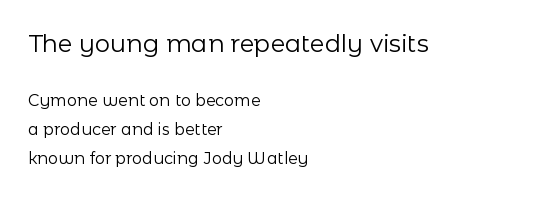
The image shows 24 px text type, upright; set left-aligned, line spacing 1.8x, normal letter spacing, not underlined; the first (top) block is 1.5x larger.
